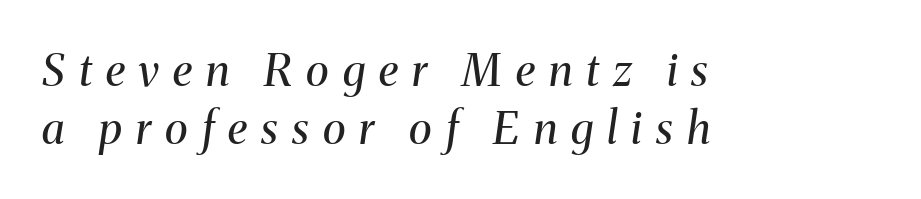
Between one letter and the next there's a generous, obvious gap. Stems and bowls with no extra thickness — not bold. Proportional: the letters do not fall into vertical columns. Reading down the column, the eye jumps a familiar distance to each next line.
